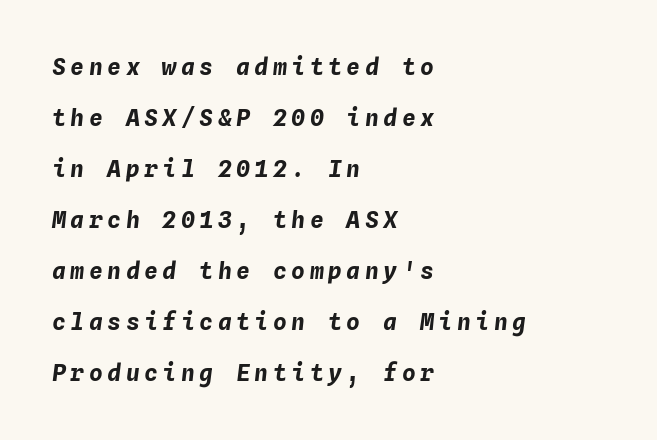
{"italic": "yes", "lean": "right", "slant_degrees": 4, "bold": "yes", "underline": "no", "align": "left", "line_spacing": "loose", "line_spacing_ratio": 2.22, "letter_spacing": "wide", "letter_spacing_em": 0.2, "glyph_px": 23}
